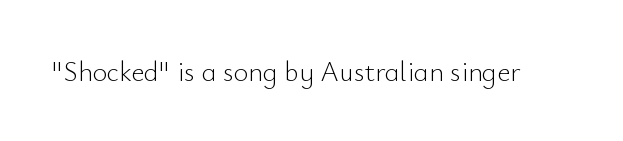
Unmarked baselines from the first word to the last. Posture: vertical. Look at the bottom of the vertical strokes: they stop flat, with no serifs. The font sits on the lighter half of the weight spectrum, regular included. This rendering leaves character spacing at its baseline value.
